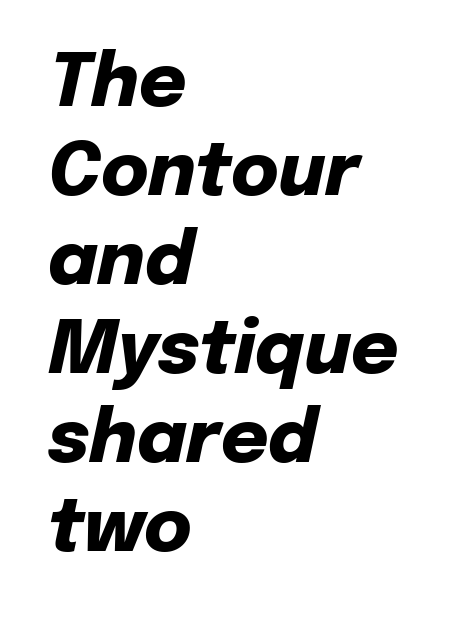
Yep, that's italic — everything's leaning. The letters are bold, with thick, heavy strokes. Visually the block forms a straight wall on the left and a jagged coastline on the right. The glyphs are unaccompanied by any horizontal stroke below them.
